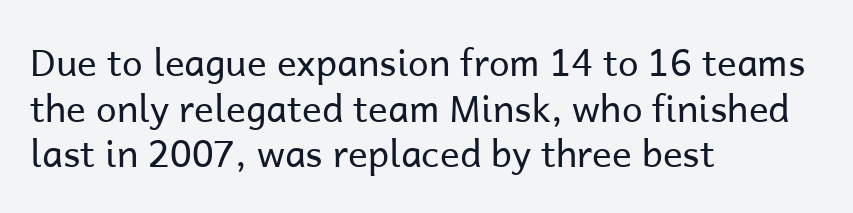
Ordinary non-slanted type is in use. These lines are rendered in a variable-pitch font. Glyph-to-glyph distance matches everyday printed text. The string is rendered with underlining switched off. The font is comparable to plain body text, perhaps lighter. The setting favours the left margin, as ordinary paragraphs usually do.
